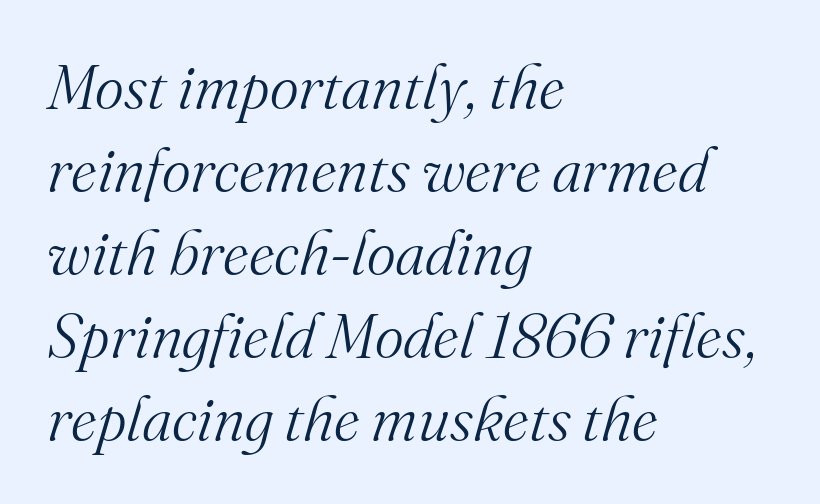
The letters are slanted; this is an italic face. The weight tops out at a normal text grade. A typesetter would call this proportional, since set widths differ per character. Each letter's strokes conclude with small projecting serifs. A bare baseline throughout the passage.
